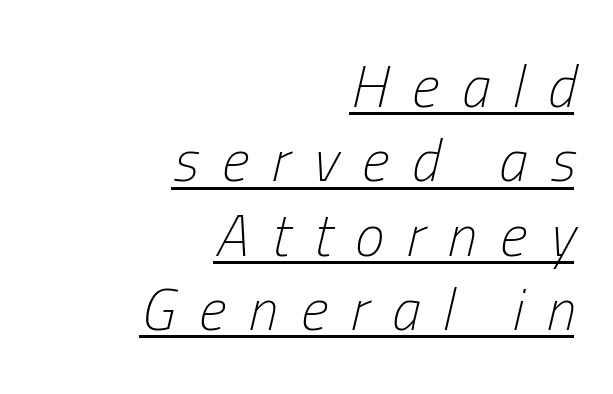
Q: Is the text bold? A: No.
Q: Is the text italic (slanted)? A: Yes, it leans right by about 13 degrees.
Q: Is the text underlined? A: Yes.
Q: How is the paragraph aligned? A: Right-aligned.
Q: Is the spacing between letters normal or unusually wide? A: Unusually wide.
Q: Is the spacing between lines tight, normal or loose? A: Normal.
Q: Width (condensed, normal, or wide)? A: Condensed.
Q: Stroke contrast? A: Low.
Q: x-height? A: Medium.
Q: Monospaced? A: No.
